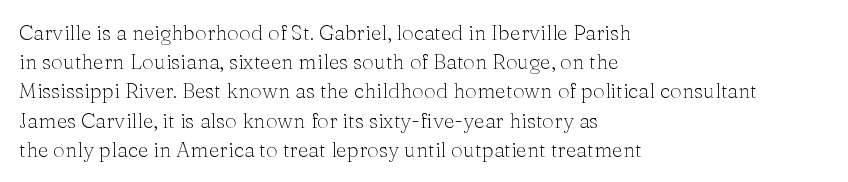
Tracking here is standard; glyphs follow each other at the usual distance. Heft: none added — not bold. These lines are set flush left with a ragged right edge. The letters stand straight up with perfectly vertical stems. Has an underline been added? It has not.
